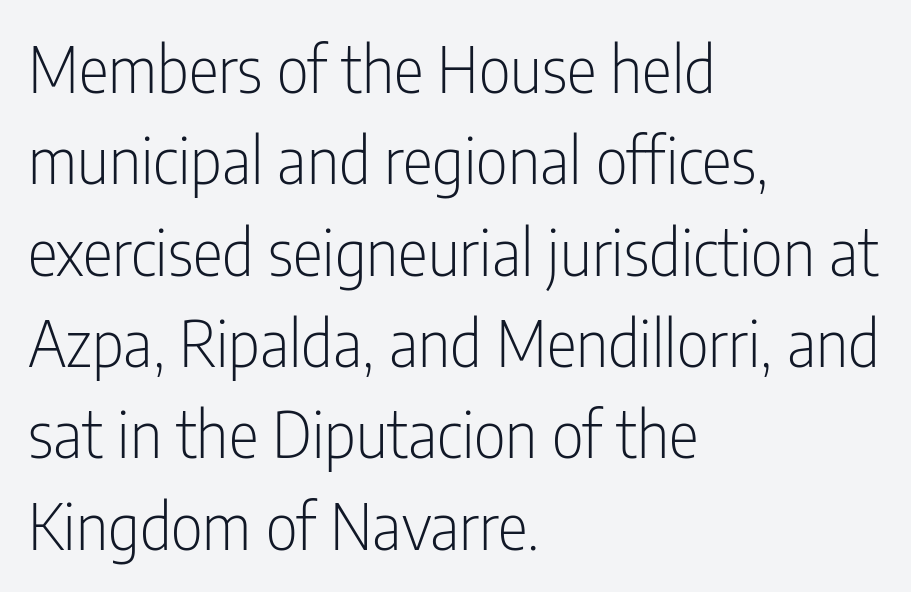
Q: Is the text bold? A: No.
Q: Is the text italic (slanted)? A: No, it is upright.
Q: Is the typeface a serif or a sans-serif typeface? A: Sans-serif.
Q: Is the text underlined? A: No.
Q: How is the paragraph aligned? A: Left-aligned.
Q: Is the spacing between letters normal or unusually wide? A: Normal.
Q: Is the spacing between lines tight, normal or loose? A: Normal.
Q: Width (condensed, normal, or wide)? A: Condensed.
Q: Stroke contrast? A: Low.
Q: x-height? A: Medium.
Q: Monospaced? A: No.
